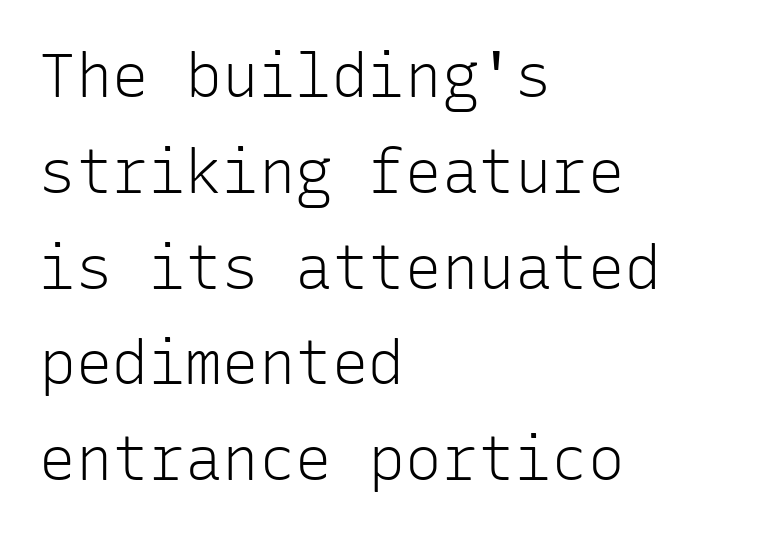
{"serif": "no", "italic": "no", "bold": "no", "weight": "light", "width": "normal", "stroke_contrast": "low", "x_height": "medium", "monospaced": "yes", "underline": "no", "align": "left", "line_spacing": "normal", "line_spacing_ratio": 1.57, "letter_spacing": "normal", "letter_spacing_em": 0.0, "glyph_px": 61}
